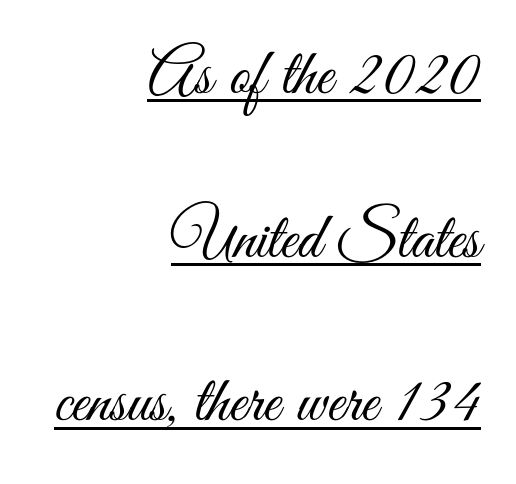
Q: Is the text bold? A: No.
Q: Is the text italic (slanted)? A: Yes.
Q: Is the typeface a serif or a sans-serif typeface? A: Sans-serif.
Q: Is the text underlined? A: Yes.
Q: How is the paragraph aligned? A: Right-aligned.
Q: Is the spacing between letters normal or unusually wide? A: Normal.
Q: Is the spacing between lines tight, normal or loose? A: Loose.
Q: Width (condensed, normal, or wide)? A: Condensed.
Q: Stroke contrast? A: Medium.
Q: x-height? A: Small.
Q: Monospaced? A: No.
